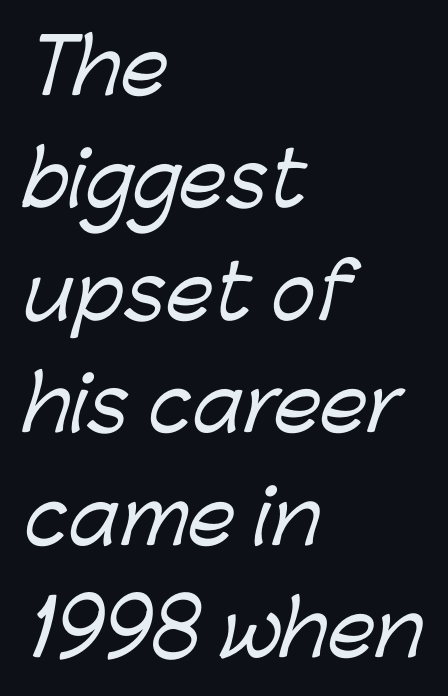
The image shows 75 px sans-serif type; set left-aligned, normal line spacing (1.5x), normal letter spacing, not underlined; low stroke contrast and a medium x-height.
